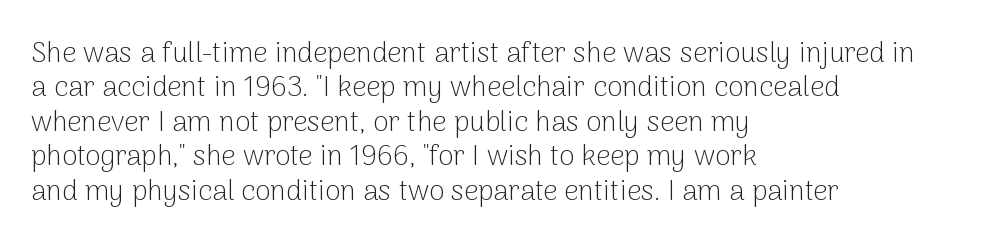
Tracking here is standard; glyphs follow each other at the usual distance. Spacing verdict: proportional, widths tailored to each character. Type style note: lacks serifs. Does the copy run flush right? No — it runs flush left.
